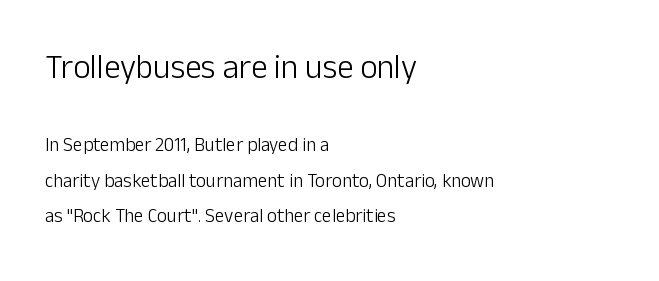
The image shows 33 px light sans-serif type, upright; set left-aligned, line spacing 1.85x, normal letter spacing, not underlined; the first (top) block is 1.74x larger; low stroke contrast and a medium x-height.
